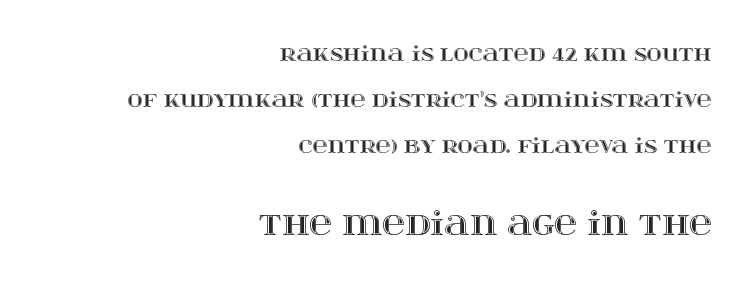
{"italic": "no", "width": "wide", "x_height": "large", "monospaced": "no", "underline": "no", "align": "right", "line_spacing": "loose", "line_spacing_ratio": 2.18, "letter_spacing": "normal", "letter_spacing_em": 0.0, "larger_block": "second", "size_ratio": 1.52, "glyph_px": 32}
